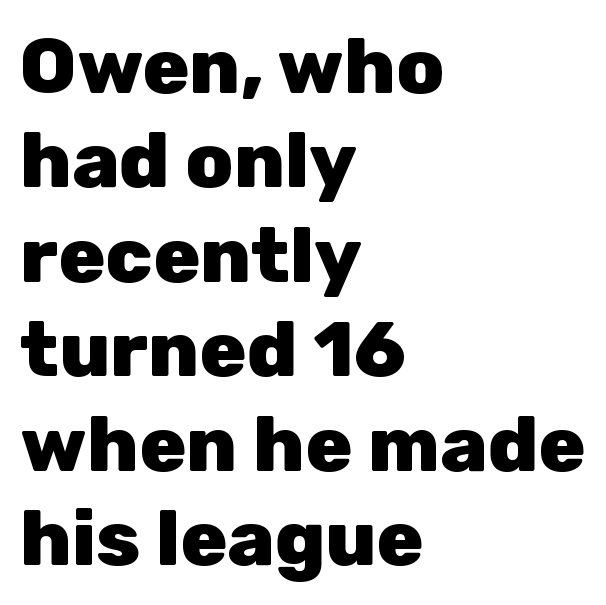
Q: Is the text bold? A: Yes.
Q: Is the text italic (slanted)? A: No, it is upright.
Q: Is the typeface a serif or a sans-serif typeface? A: Sans-serif.
Q: Is the text underlined? A: No.
Q: How is the paragraph aligned? A: Left-aligned.
Q: Is the spacing between letters normal or unusually wide? A: Normal.
Q: Width (condensed, normal, or wide)? A: Normal.
Q: Stroke contrast? A: Low.
Q: x-height? A: Medium.
Q: Monospaced? A: No.
